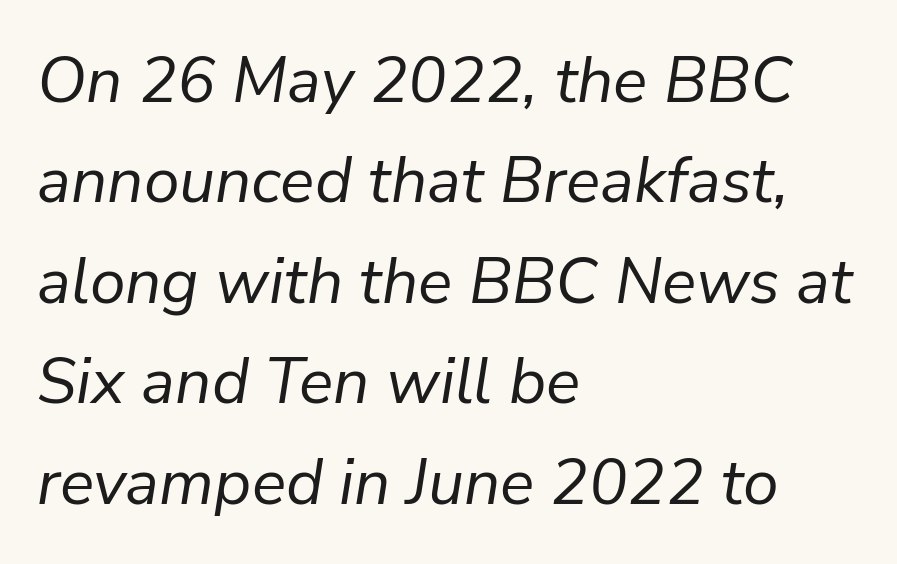
Would a proofreader flag this as italicized? Yes. The string is rendered with underlining switched off. Summary of weight: not heavy and not bold. This sample has the flowing, uneven cadence of proportional lettering.
